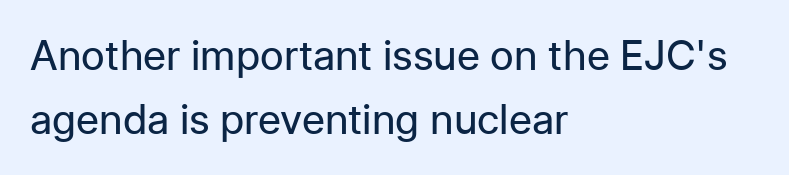
Q: Is the text bold? A: No.
Q: Is the text italic (slanted)? A: No, it is upright.
Q: Is the typeface a serif or a sans-serif typeface? A: Sans-serif.
Q: Is the text underlined? A: No.
Q: How is the paragraph aligned? A: Left-aligned.
Q: Is the spacing between letters normal or unusually wide? A: Normal.
Q: Is the spacing between lines tight, normal or loose? A: Normal.
Q: Width (condensed, normal, or wide)? A: Normal.
Q: Stroke contrast? A: Low.
Q: x-height? A: Medium.
Q: Monospaced? A: No.
